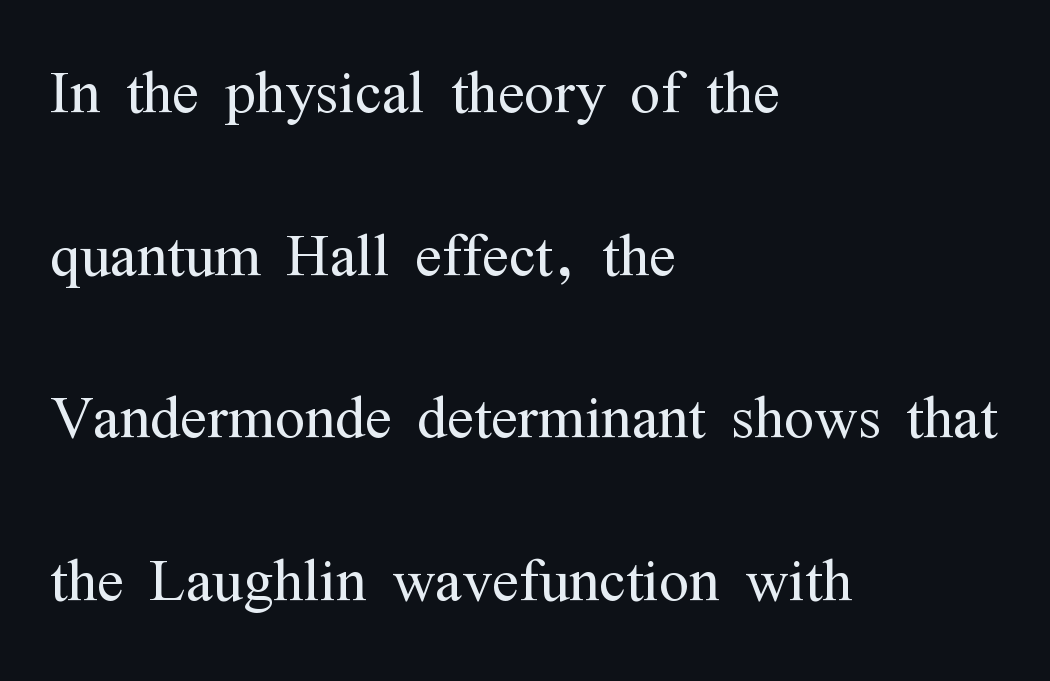
{"serif": "yes", "italic": "no", "bold": "no", "weight": "light", "width": "condensed", "stroke_contrast": "medium", "x_height": "medium", "monospaced": "no", "underline": "no", "align": "left", "line_spacing": "loose", "line_spacing_ratio": 2.06, "letter_spacing": "normal", "letter_spacing_em": 0.0, "glyph_px": 79}
